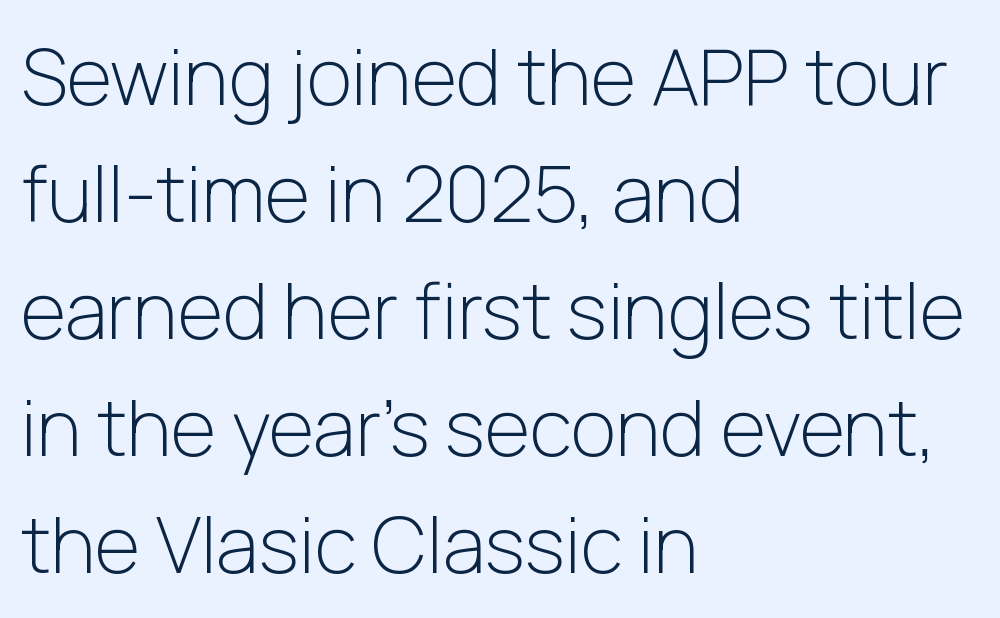
Q: Is the text bold? A: No.
Q: Is the text italic (slanted)? A: No, it is upright.
Q: Is the typeface a serif or a sans-serif typeface? A: Sans-serif.
Q: Is the text underlined? A: No.
Q: How is the paragraph aligned? A: Left-aligned.
Q: Is the spacing between letters normal or unusually wide? A: Normal.
Q: Is the spacing between lines tight, normal or loose? A: Normal.
Q: Width (condensed, normal, or wide)? A: Normal.
Q: Stroke contrast? A: Low.
Q: x-height? A: Medium.
Q: Monospaced? A: No.
